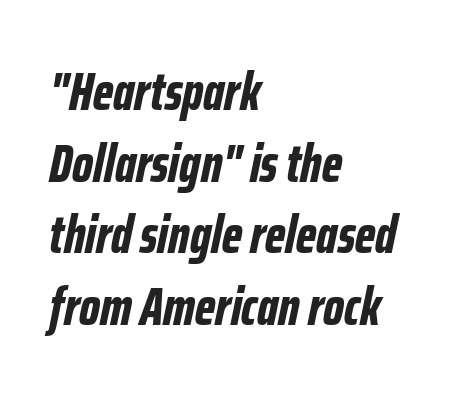
The image shows 53 px bold, condensed type, italic (leaning right); set left-aligned, normal line spacing (1.35x), normal letter spacing, not underlined; low stroke contrast and a medium x-height.
